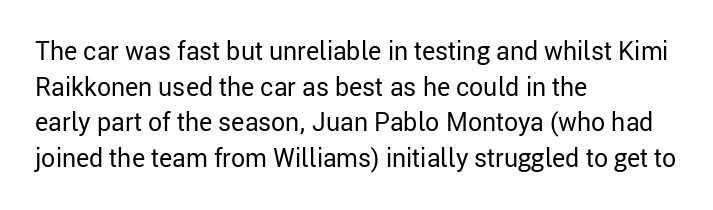
The image shows 25 px text type, upright; set left-aligned, normal line spacing (1.43x), normal letter spacing, not underlined.
